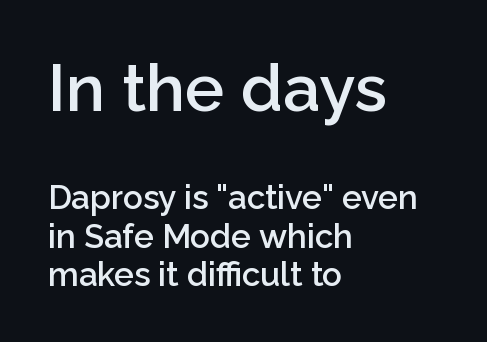
Posture: upright roman. The lines in this sample share a left origin and differ only in where they stop. Visually, the top section dominates because its glyphs are scaled up. The letterforms sit shoulder to shoulder at normal distance. You can tell from the bare stems that sans-serif type was used.
